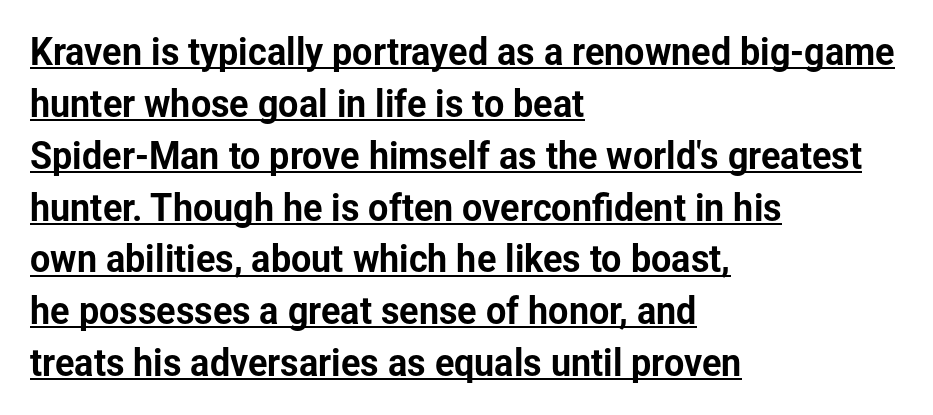
Baseline-to-baseline distance is the conventional proportion of letter height. Think of a printed novel: that variable character pitch is what you see here. These lines were composed using upright roman letters. Horizontally, the lines are justified to the leading edge only. Characters follow at the spacing the type designer built in. Underlining? Definitely there.
